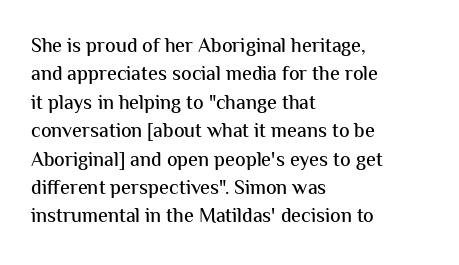
Reading down the block, your eye returns to a fixed left position each line. What stands out about the letter spacing? Nothing — it is the standard amount. The specimen reads as upright at a glance. The designer left line spacing at the default.
